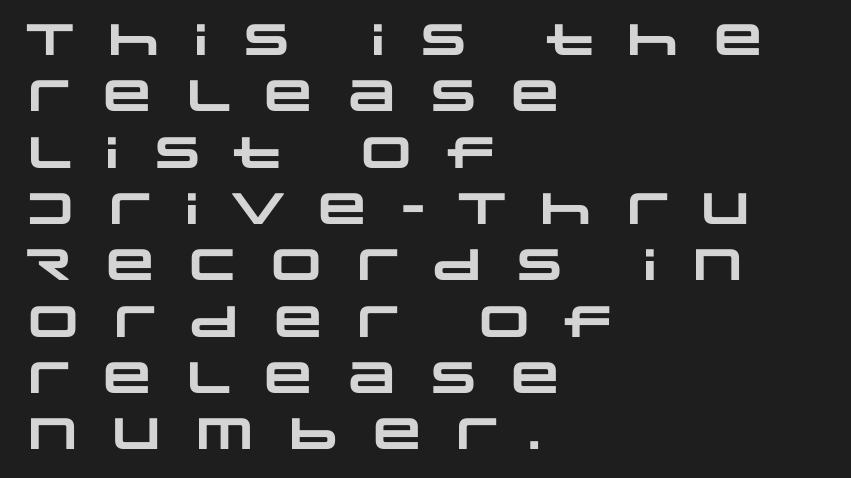
Q: Is the text bold? A: Yes.
Q: Is the typeface a serif or a sans-serif typeface? A: Sans-serif.
Q: Is the text underlined? A: No.
Q: How is the paragraph aligned? A: Left-aligned.
Q: Is the spacing between letters normal or unusually wide? A: Unusually wide.
Q: Is the spacing between lines tight, normal or loose? A: Normal.
Q: Width (condensed, normal, or wide)? A: Wide.
Q: Stroke contrast? A: Low.
Q: x-height? A: Large.
Q: Monospaced? A: No.
